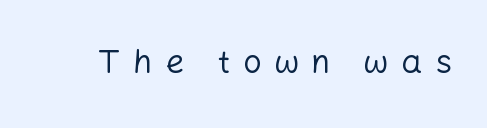
The image shows 33 px regular-weight sans-serif type, upright; set unusually wide letter spacing (+0.38 em), not underlined; low stroke contrast and a medium x-height.
